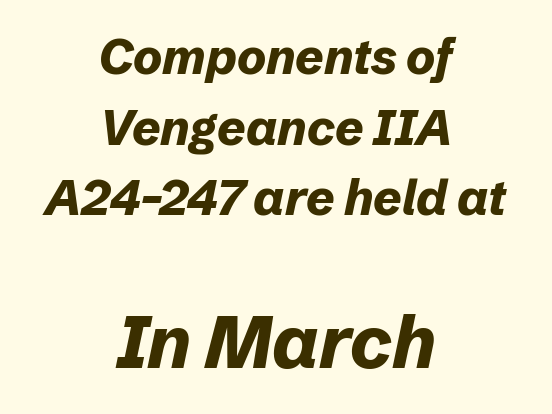
{"italic": "yes", "lean": "right", "slant_degrees": 12, "bold": "yes", "weight": "bold", "width": "normal", "stroke_contrast": "low", "x_height": "medium", "monospaced": "no", "underline": "no", "align": "center", "line_spacing": "normal", "line_spacing_ratio": 1.44, "letter_spacing": "normal", "letter_spacing_em": 0.0, "larger_block": "second", "size_ratio": 1.49, "glyph_px": 73}
